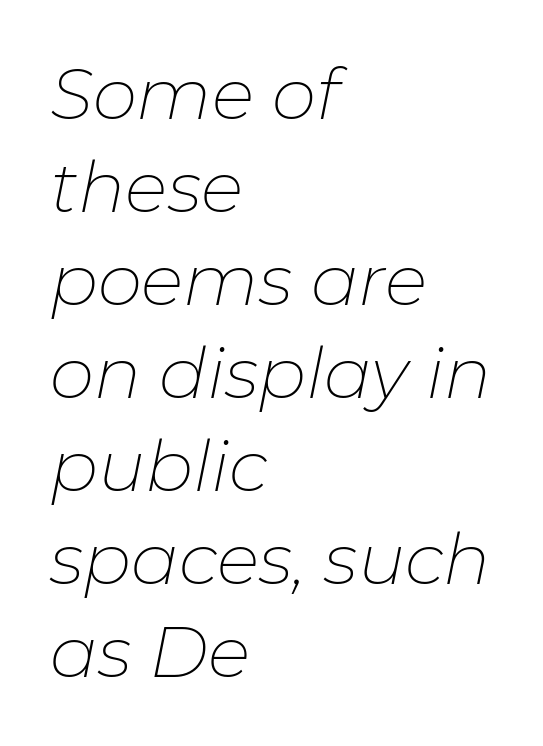
This sample has the flowing, uneven cadence of proportional lettering. Only glyphs here, with clear space below each row. This is not heavy type; no bold has been used. Each line starts at the same left margin while the right side varies.
